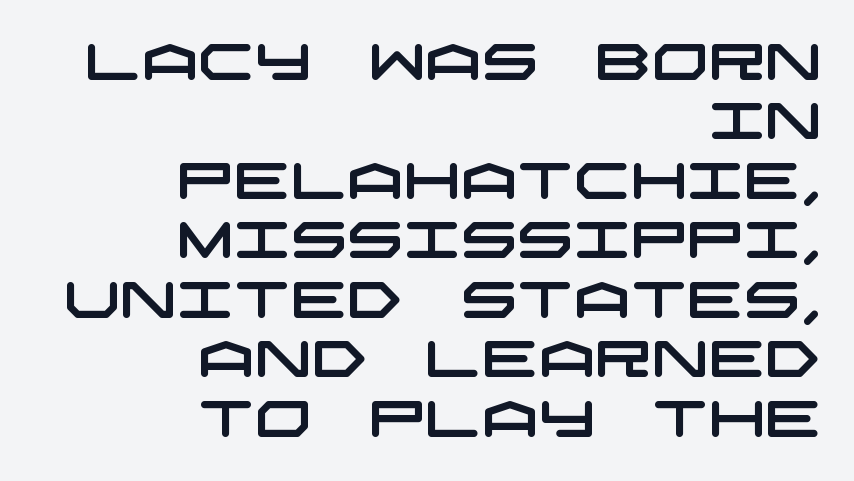
The image shows 50 px wide sans-serif type; set right-aligned, line spacing 1.19x, normal letter spacing, not underlined; low stroke contrast and a large x-height.
